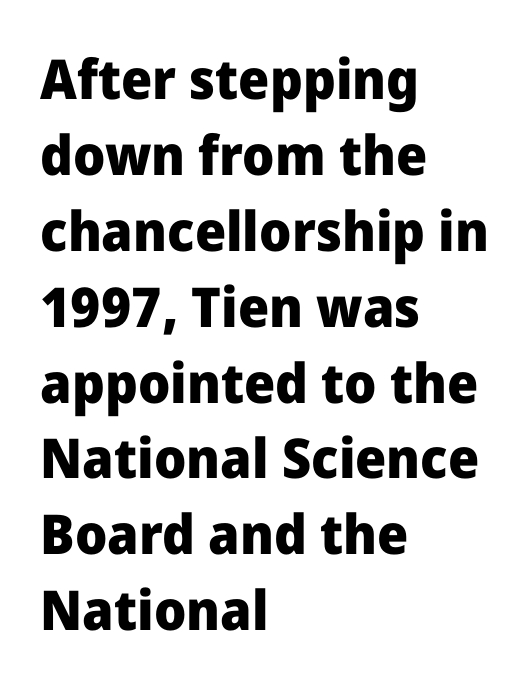
Summary of vertical rhythm: regular, with standard interline spacing. A roman cut, with each character standing at attention. Nobody drew a line under any word here. Think of a printed novel: that variable character pitch is what you see here. Serif or sans? Sans — the stroke terminals are bare.
